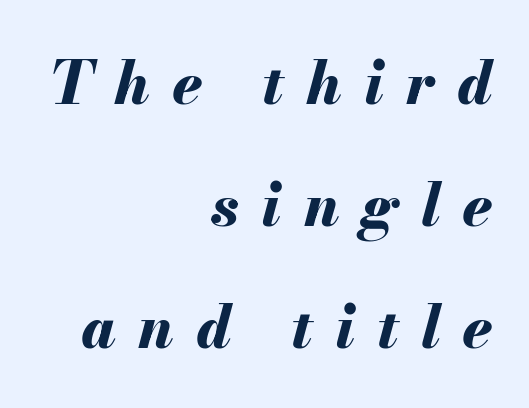
Alignment: flush right. The type is letterspaced generously, with wide tracking. Think of a printed novel: that variable character pitch is what you see here. Rows of type keep a wide berth in the vertical direction.
